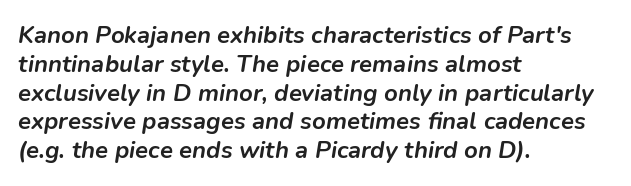
{"italic": "yes", "lean": "right", "slant_degrees": 9, "bold": "yes", "underline": "no", "align": "left", "line_spacing_ratio": 1.2, "letter_spacing": "normal", "letter_spacing_em": 0.0, "glyph_px": 24}
